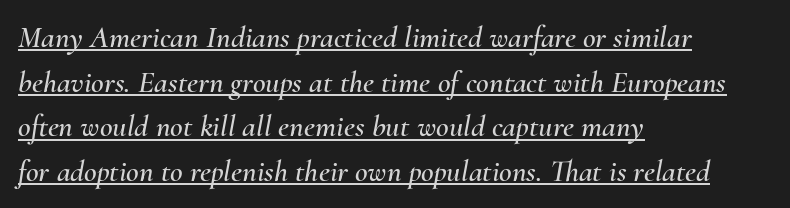
{"italic": "yes", "lean": "right", "slant_degrees": 10, "width": "normal", "stroke_contrast": "medium", "x_height": "small", "monospaced": "no", "underline": "yes", "align": "left", "line_spacing": "normal", "line_spacing_ratio": 1.44, "letter_spacing": "normal", "letter_spacing_em": 0.0, "glyph_px": 31}
